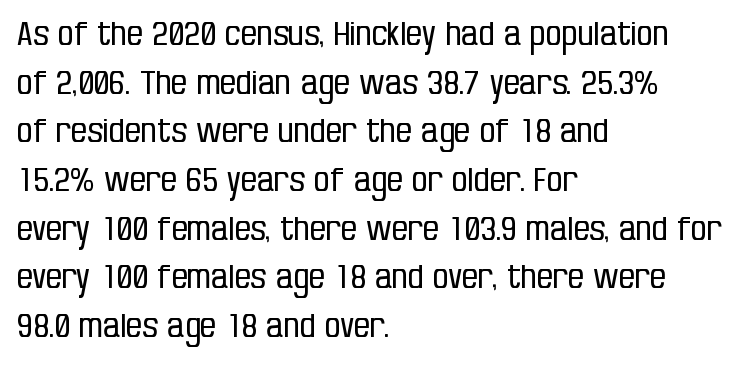
The image shows 32 px regular-weight, condensed sans-serif type, upright; set left-aligned, normal line spacing (1.52x), normal letter spacing, not underlined; low stroke contrast and a large x-height.
